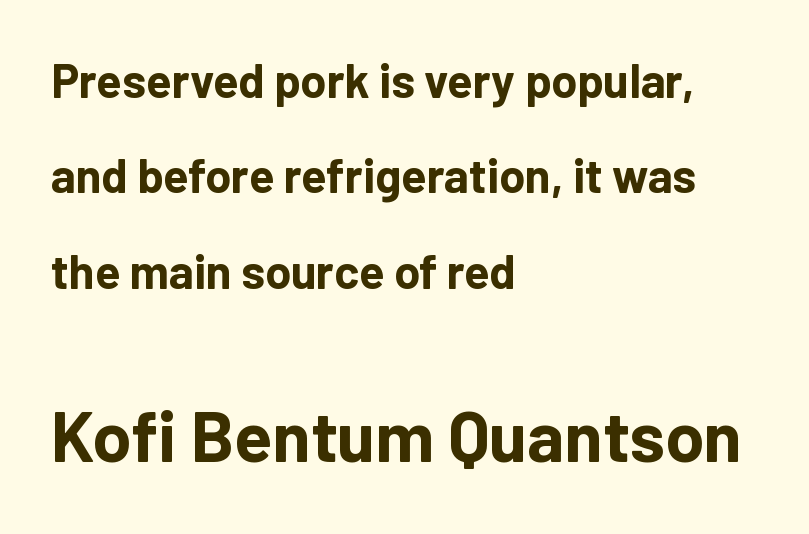
Italic? Not at all — the glyphs are vertical. Casual observation: everything's shoved over to the left. Any mark beneath the type? The region is blank. Visually, the bottom section dominates because its glyphs are scaled up. The passage shown is typeset with a sans-serif family. Compared with typical paragraphs, the rows here are farther apart.
